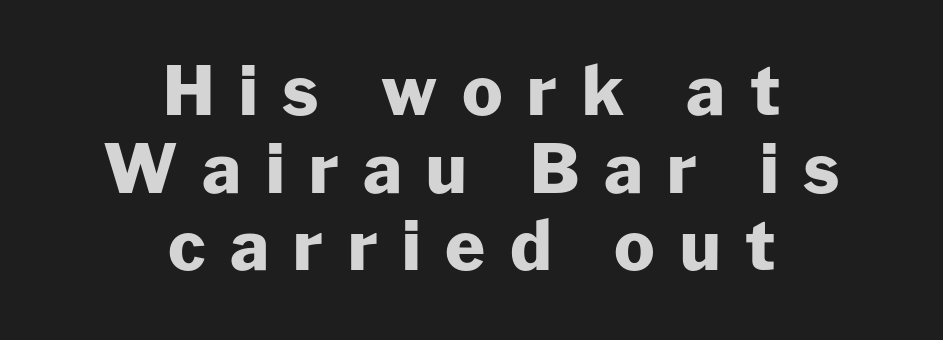
Leftover space on each line is divided equally before and after the words. Observe the wide spacing: letters keep a clear distance from each other. The text was rendered using a sans face with plain stroke endings. These lines huddle together more closely than default settings would place them. The font's upright variant was chosen for this text.
